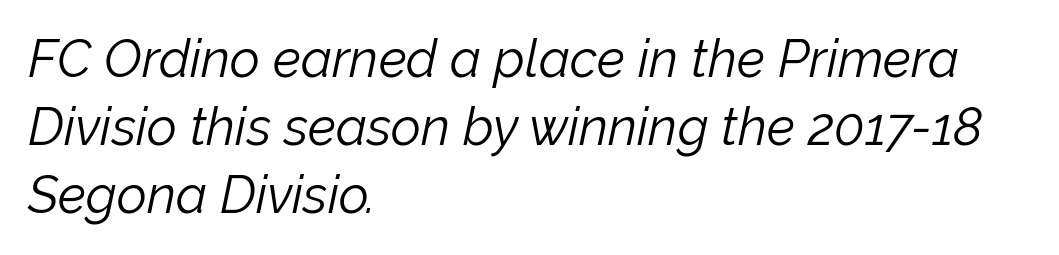
{"italic": "yes", "lean": "right", "slant_degrees": 12, "bold": "no", "weight": "light", "width": "normal", "stroke_contrast": "low", "x_height": "medium", "monospaced": "no", "underline": "no", "align": "left", "line_spacing": "normal", "line_spacing_ratio": 1.31, "letter_spacing": "normal", "letter_spacing_em": 0.0, "glyph_px": 52}
